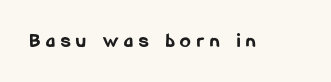
Q: Is the text bold? A: Yes.
Q: Is the text italic (slanted)? A: No, it is upright.
Q: Is the text underlined? A: No.
Q: Is the spacing between letters normal or unusually wide? A: Unusually wide.
